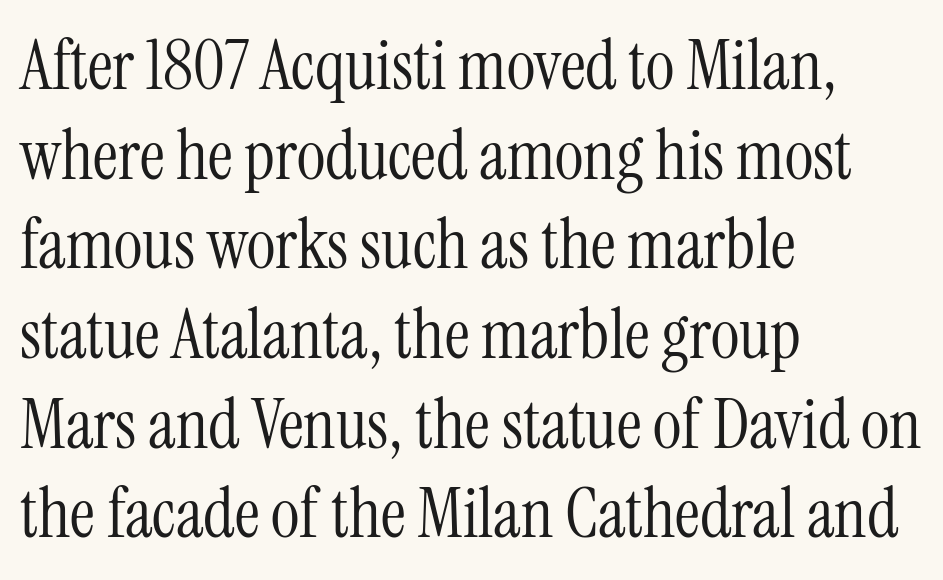
Character widths vary here, with narrow letters taking less room than wide ones. Honestly, the row spacing looks completely unremarkable. This rendering features lettering with no underline. Words appear dense and cohesive because spacing is normal. Compared with a centered layout, this one pins lines to the left instead. The type family on display is of the serif kind.
